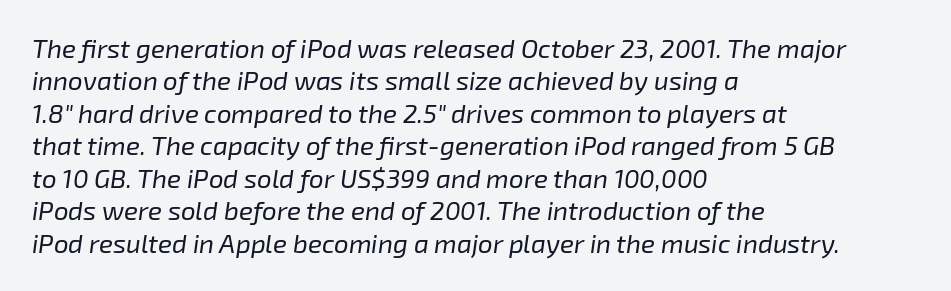
Q: Is the text bold? A: No.
Q: Is the text italic (slanted)? A: Yes, it leans right by about 8 degrees.
Q: Is the text underlined? A: No.
Q: How is the paragraph aligned? A: Left-aligned.
Q: Is the spacing between letters normal or unusually wide? A: Normal.
Q: Is the spacing between lines tight, normal or loose? A: Normal.
